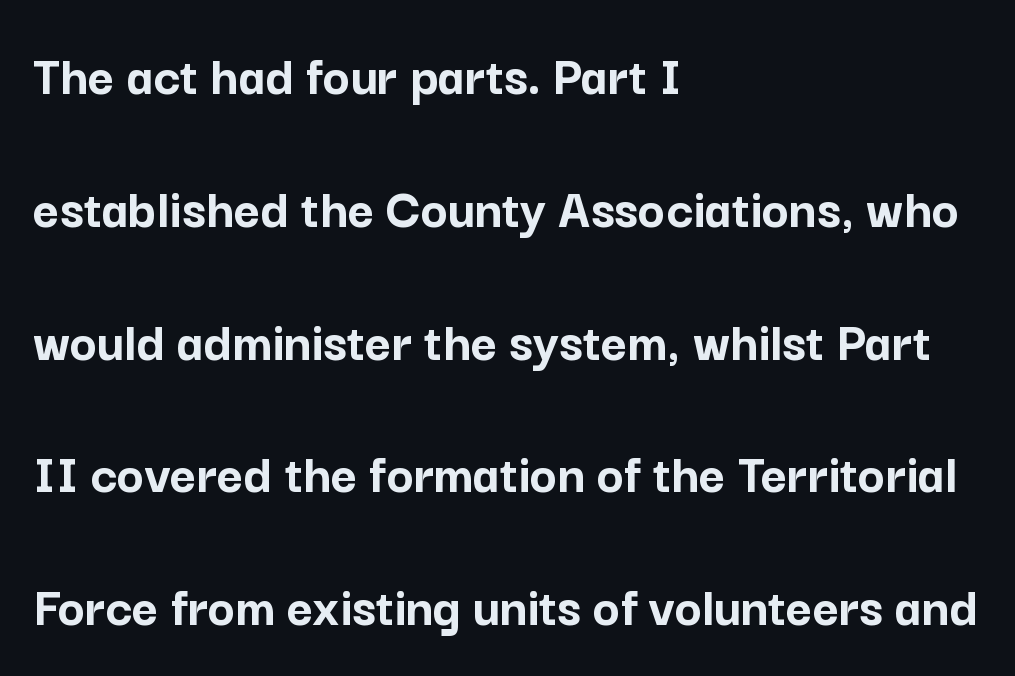
Q: Is the text bold? A: Yes.
Q: Is the text italic (slanted)? A: No, it is upright.
Q: Is the typeface a serif or a sans-serif typeface? A: Sans-serif.
Q: Is the text underlined? A: No.
Q: How is the paragraph aligned? A: Left-aligned.
Q: Is the spacing between letters normal or unusually wide? A: Normal.
Q: Is the spacing between lines tight, normal or loose? A: Loose.
Q: Width (condensed, normal, or wide)? A: Normal.
Q: Stroke contrast? A: Low.
Q: x-height? A: Medium.
Q: Monospaced? A: No.
